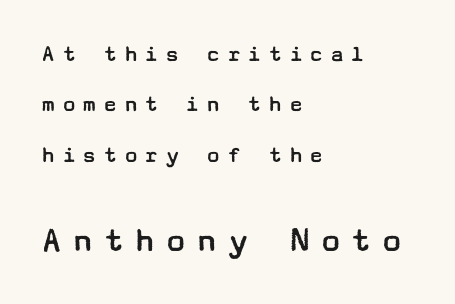
The image shows 36 px regular-weight, wide sans-serif type, upright; set left-aligned, loose line spacing (2.1x), unusually wide letter spacing (+0.26 em), not underlined; the second (bottom) block is 1.5x larger; low stroke contrast and a medium x-height.
